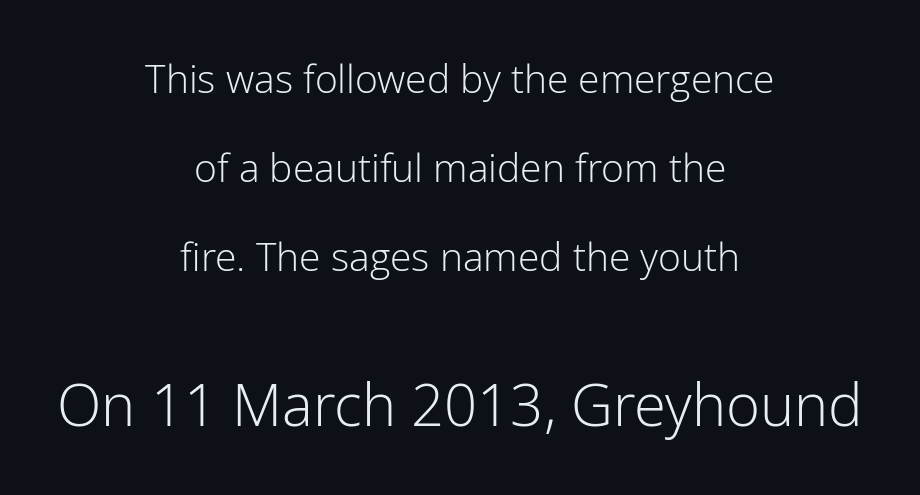
The letters sit at their default tracking, neither squeezed nor spread. Caption: multi-line text, centered on the measure. The typesetting does not lean heavy: it is not bold. Any mark beneath the type? The region is blank.
